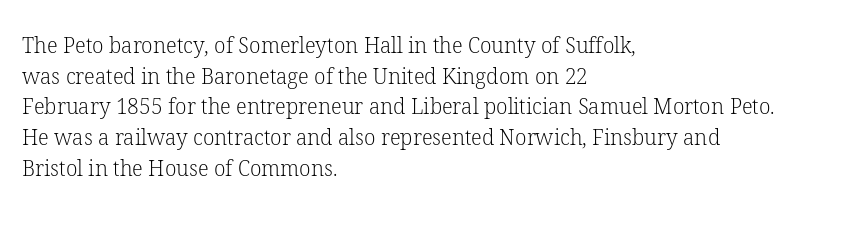
The strip under each line holds only bare page. The lines in this sample share a left origin and differ only in where they stop. The block of text has a typical density, with ordinary space between rows. A typesetter would call this zero additional tracking. Each stroke keeps to a modest, everyday thickness or less. Style check: upright.
